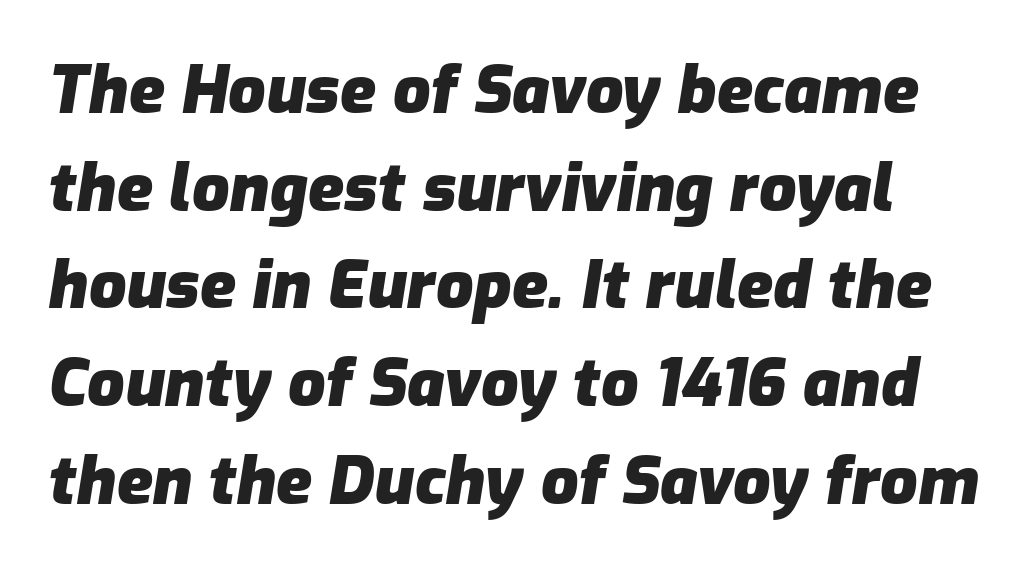
Q: Is the text bold? A: Yes.
Q: Is the text italic (slanted)? A: Yes, it leans right by about 9 degrees.
Q: Is the text underlined? A: No.
Q: How is the paragraph aligned? A: Left-aligned.
Q: Is the spacing between letters normal or unusually wide? A: Normal.
Q: Is the spacing between lines tight, normal or loose? A: Normal.
Q: Width (condensed, normal, or wide)? A: Normal.
Q: Stroke contrast? A: Low.
Q: x-height? A: Medium.
Q: Monospaced? A: No.
